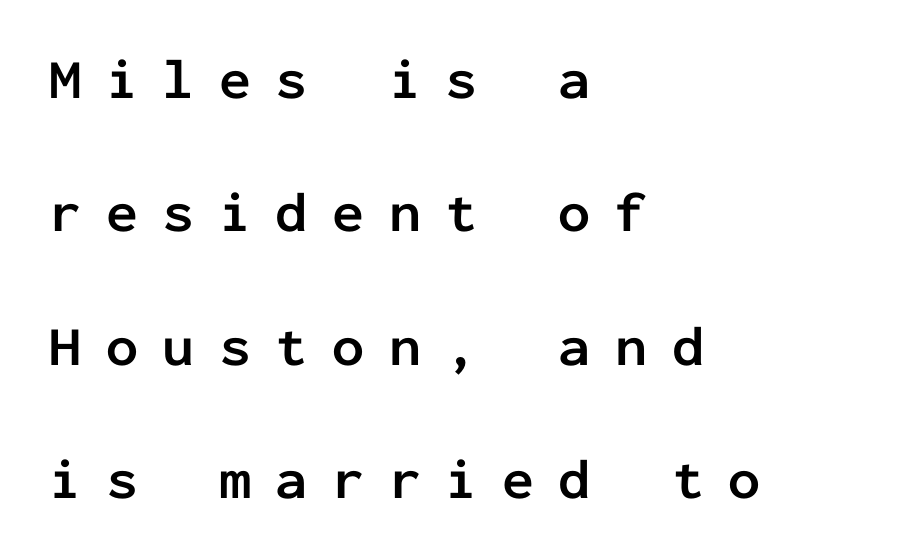
The image shows 57 px semibold sans-serif type, upright, monospaced; set left-aligned, loose line spacing (2.34x), unusually wide letter spacing (+0.43 em), not underlined; low stroke contrast and a medium x-height.
